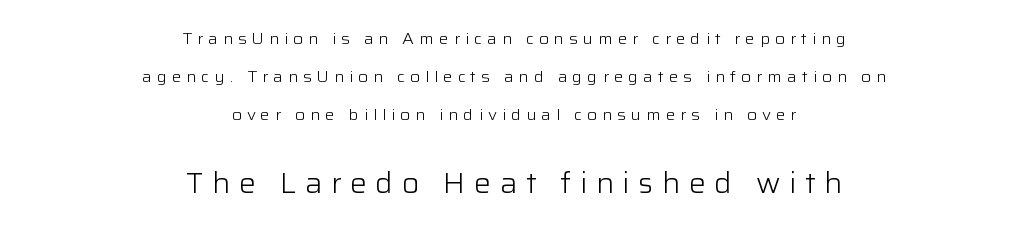
To sum up the face: it is a sans, with no serifs. Interline gaps are noticeably wide in this sample. Unbolded letterforms with no extra heft. Each letter keeps its own natural width here, so spacing adapts to shape. The letters in the lower block stand taller than those in the block above. The specimen reads as upright at a glance.
